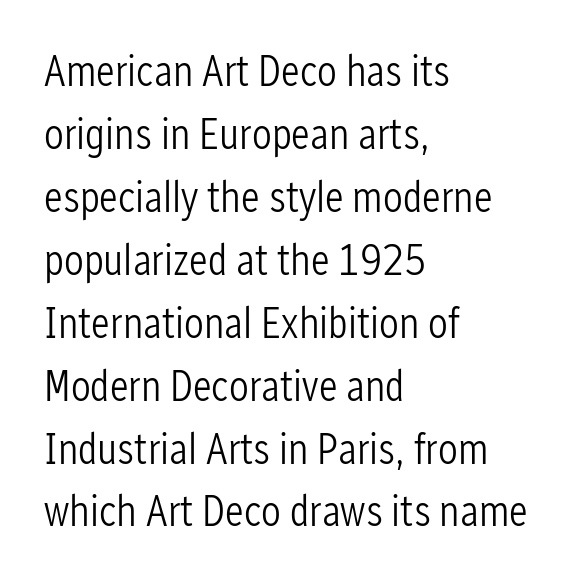
The image shows 44 px light, condensed sans-serif type, upright; set left-aligned, normal line spacing (1.43x), normal letter spacing, not underlined; low stroke contrast and a medium x-height.
